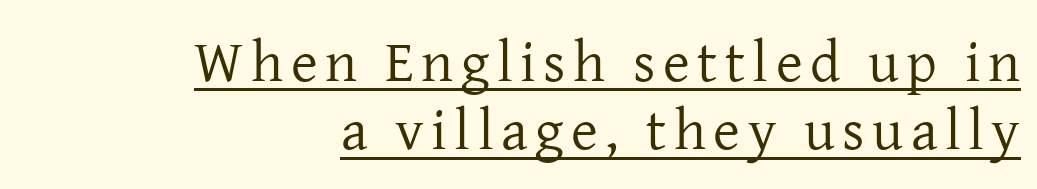
{"serif": "yes", "italic": "no", "bold": "no", "weight": "regular", "width": "normal", "stroke_contrast": "low", "x_height": "medium", "monospaced": "no", "underline": "yes", "align": "right", "line_spacing_ratio": 1.18, "glyph_px": 58}
